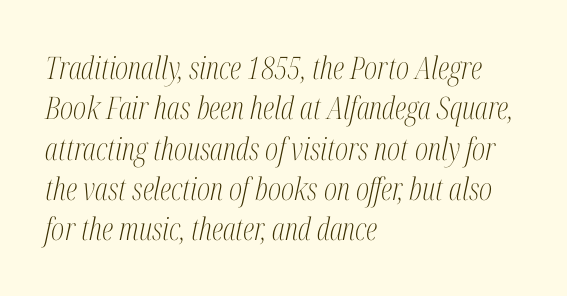
The lettering tilts uniformly, giving the passage an italic look. The font is comparable to plain body text, perhaps lighter. These lines sit exactly where default settings would place them. The passage shown is typed in a proportional face where columns would drift. You can tell from the footed stems that serif type was used.
